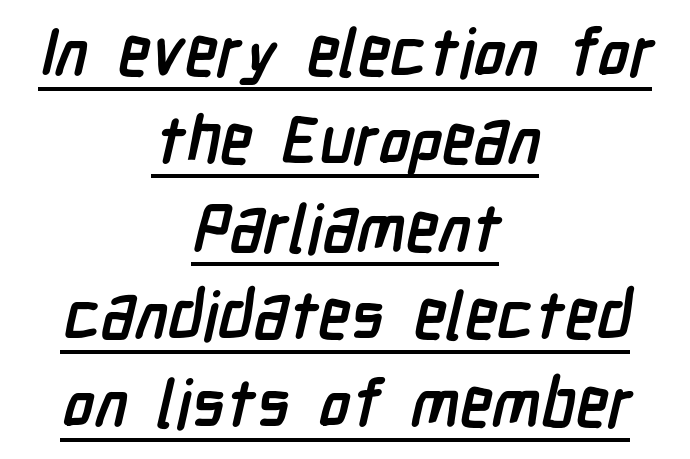
Q: Is the text bold? A: Yes.
Q: Is the typeface a serif or a sans-serif typeface? A: Sans-serif.
Q: Is the text underlined? A: Yes.
Q: How is the paragraph aligned? A: Centered.
Q: Is the spacing between letters normal or unusually wide? A: Normal.
Q: Is the spacing between lines tight, normal or loose? A: Normal.
Q: Width (condensed, normal, or wide)? A: Condensed.
Q: Stroke contrast? A: Low.
Q: x-height? A: Medium.
Q: Monospaced? A: No.
